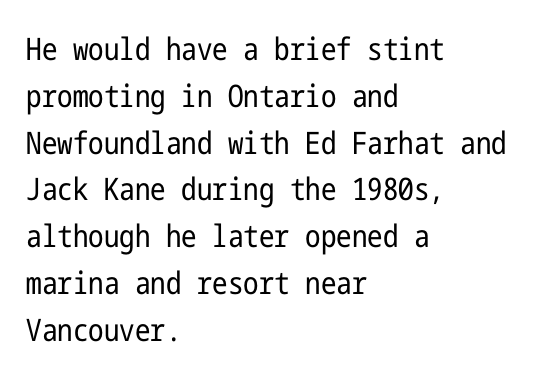
Q: Is the text bold? A: No.
Q: Is the text italic (slanted)? A: No, it is upright.
Q: Is the typeface a serif or a sans-serif typeface? A: Sans-serif.
Q: Is the text underlined? A: No.
Q: How is the paragraph aligned? A: Left-aligned.
Q: Is the spacing between letters normal or unusually wide? A: Normal.
Q: Is the spacing between lines tight, normal or loose? A: Normal.
Q: Width (condensed, normal, or wide)? A: Condensed.
Q: Stroke contrast? A: Low.
Q: x-height? A: Medium.
